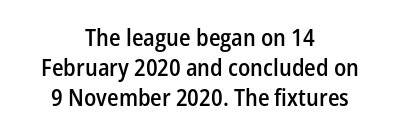
The image shows 23 px text type, upright; set centered, normal line spacing (1.31x), normal letter spacing, not underlined.
